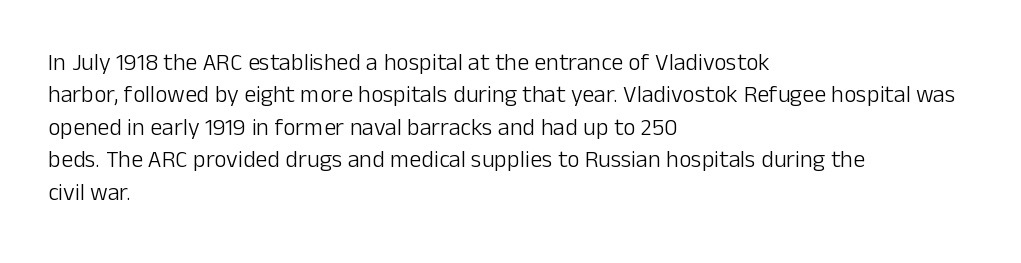
The typesetter chose a ragged-right arrangement here. In terms of letterspacing, this is plain default setting. Descenders hang freely into open space. A typesetter would call this leading conventional body-copy spacing. Stems and bowls with no extra thickness — not bold.
